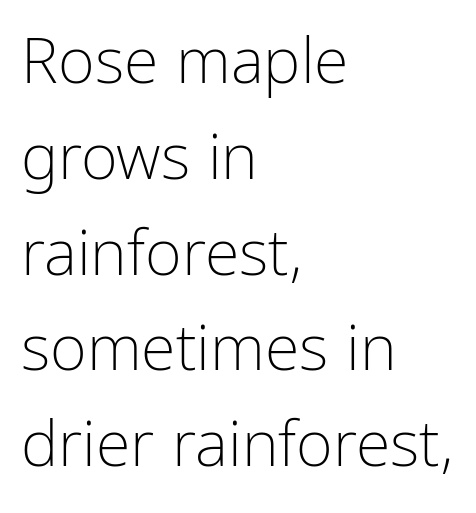
A student would call this left alignment; a typographer would say flush left, rag right. It's the straight-up-and-down kind of type. How are the letters spaced? Ordinarily, with no added tracking. Stroke mass is kept to a normal reading level or below. Students, observe: this is what conventionally led text looks like.
